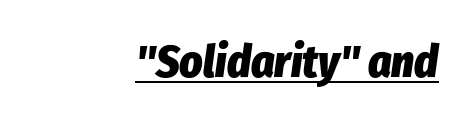
{"italic": "yes", "lean": "right", "slant_degrees": 8, "bold": "yes", "weight": "heavy", "width": "condensed", "stroke_contrast": "low", "x_height": "medium", "monospaced": "no", "underline": "yes", "align": "right", "letter_spacing": "normal", "letter_spacing_em": 0.0, "glyph_px": 45}
